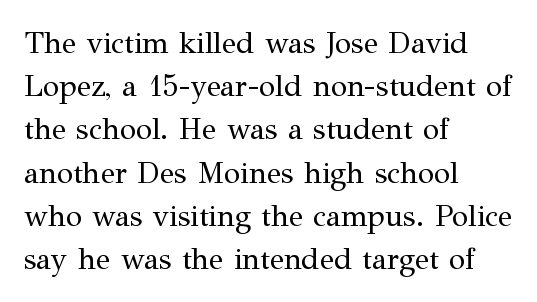
The image shows 30 px regular-weight serif type, upright; set left-aligned, normal line spacing (1.44x), normal letter spacing, not underlined; medium stroke contrast and a medium x-height.
